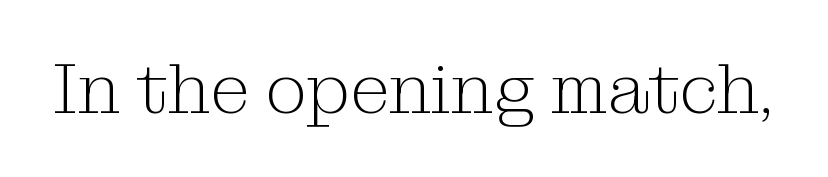
The image shows 72 px light serif type, upright; set normal letter spacing, not underlined; medium stroke contrast and a medium x-height.
